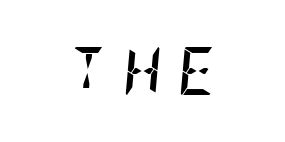
Q: Is the text bold? A: Yes.
Q: Is the text italic (slanted)? A: Yes, it leans right by about 5 degrees.
Q: Is the text underlined? A: No.
Q: Is the spacing between letters normal or unusually wide? A: Unusually wide.
Q: Width (condensed, normal, or wide)? A: Condensed.
Q: Stroke contrast? A: Low.
Q: x-height? A: Large.
